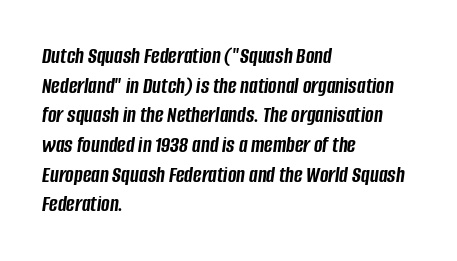
The image shows 23 px bold type, italic (leaning right); set left-aligned, normal line spacing (1.29x), normal letter spacing, not underlined.
